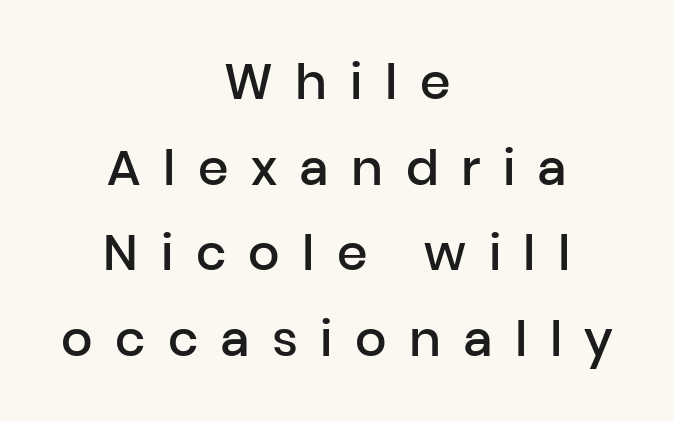
The image shows 49 px semibold sans-serif type, upright; set centered, line spacing 1.75x, unusually wide letter spacing (+0.46 em), not underlined; low stroke contrast and a medium x-height.
